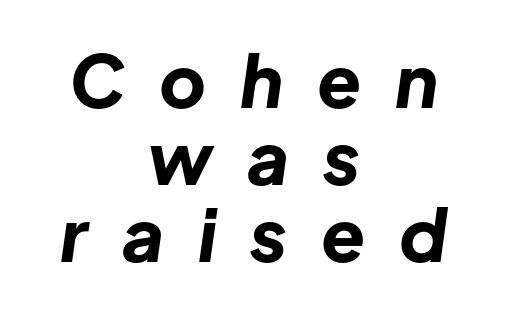
Q: Is the text bold? A: Yes.
Q: Is the text italic (slanted)? A: Yes, it leans right by about 8 degrees.
Q: Is the text underlined? A: No.
Q: How is the paragraph aligned? A: Centered.
Q: Is the spacing between letters normal or unusually wide? A: Unusually wide.
Q: Is the spacing between lines tight, normal or loose? A: Tight.
Q: Width (condensed, normal, or wide)? A: Normal.
Q: Stroke contrast? A: Low.
Q: x-height? A: Medium.
Q: Monospaced? A: No.
